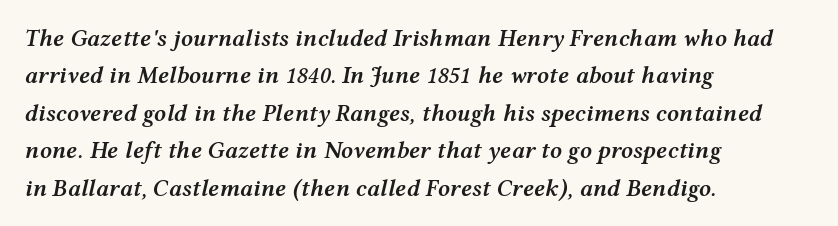
{"italic": "yes", "lean": "right", "slant_degrees": 12, "bold": "semi", "underline": "no", "align": "left", "line_spacing": "normal", "line_spacing_ratio": 1.56, "letter_spacing": "normal", "letter_spacing_em": 0.0, "glyph_px": 24}
